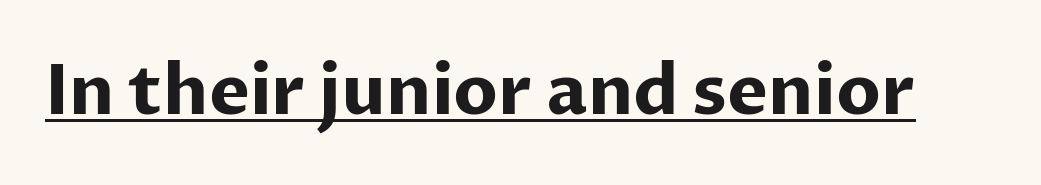
{"serif": "no", "italic": "no", "bold": "yes", "weight": "bold", "width": "normal", "stroke_contrast": "low", "x_height": "medium", "monospaced": "no", "underline": "yes", "letter_spacing": "normal", "letter_spacing_em": 0.0, "glyph_px": 69}
